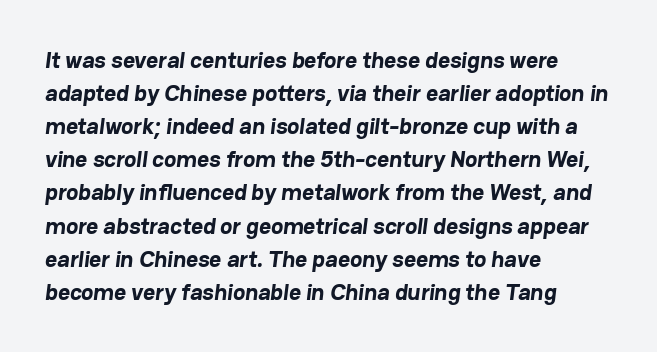
Q: Is the text bold? A: Yes.
Q: Is the text underlined? A: No.
Q: How is the paragraph aligned? A: Left-aligned.
Q: Is the spacing between letters normal or unusually wide? A: Normal.
Q: Is the spacing between lines tight, normal or loose? A: Normal.
